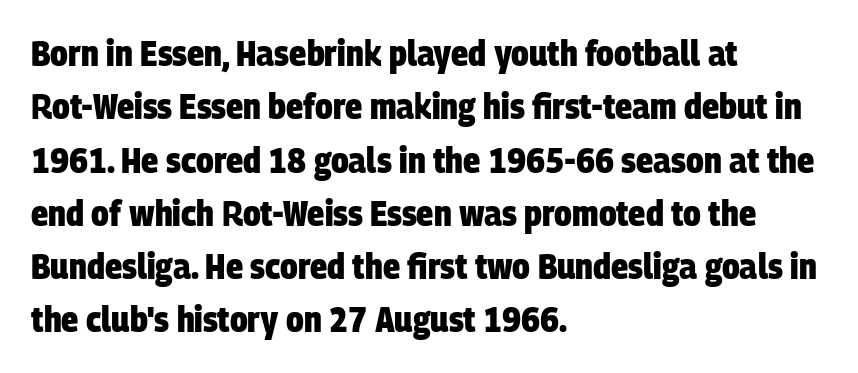
The image shows 36 px heavy, condensed sans-serif type; set left-aligned, normal line spacing (1.48x), normal letter spacing, not underlined; low stroke contrast and a large x-height.
